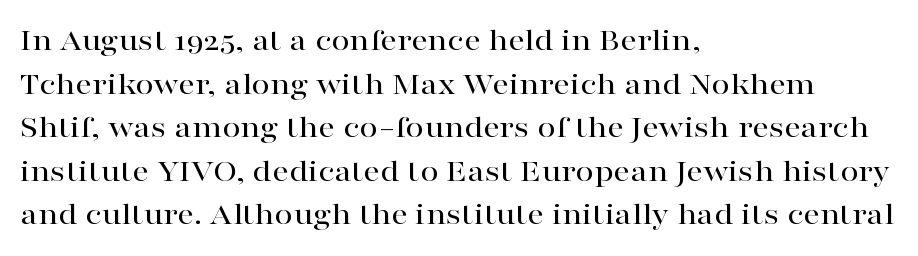
Leading matches the norm, producing a regular column. It's the straight-up-and-down kind of type. The area under the type is left untouched. What kind of face is this? One with serifs. The letters advance in unequal steps, a hallmark of proportional type. The tracking reads as untouched default to a designer's eye.
